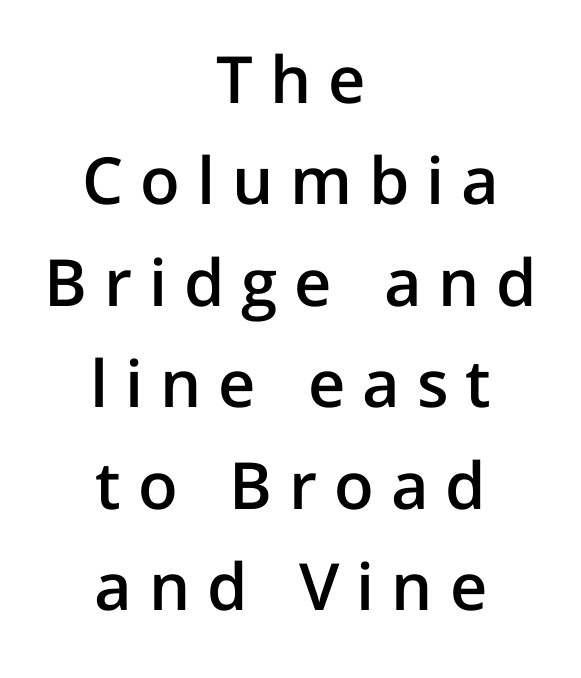
{"serif": "no", "italic": "no", "bold": "semi", "weight": "semibold", "width": "normal", "stroke_contrast": "low", "x_height": "medium", "monospaced": "no", "underline": "no", "align": "center", "line_spacing": "normal", "line_spacing_ratio": 1.56, "letter_spacing": "wide", "letter_spacing_em": 0.26, "glyph_px": 65}
